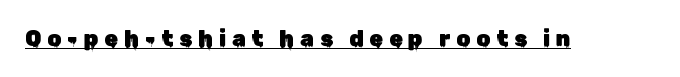
Does extra space separate the letters? Yes, quite a lot of it. Compared with undecorated copy, this sample adds a rule below the words. Unlike italic type, these characters show no tilt at all.
